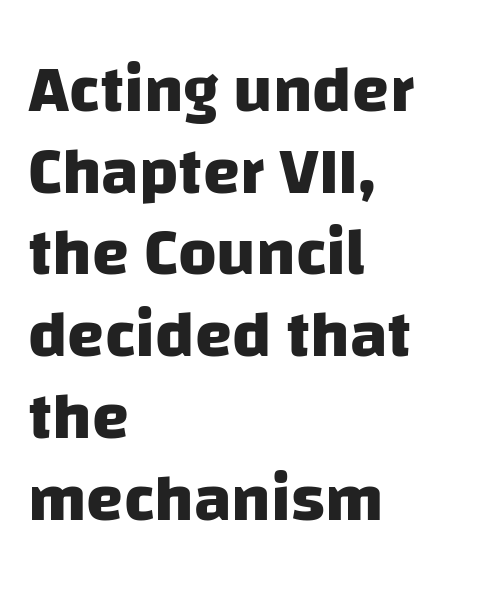
This sample uses a sans-serif face. Typeset ragged right — the left edge is the straight one. The tracking reads as untouched default to a designer's eye. Set as a true bold cut, around the 700 mark.
